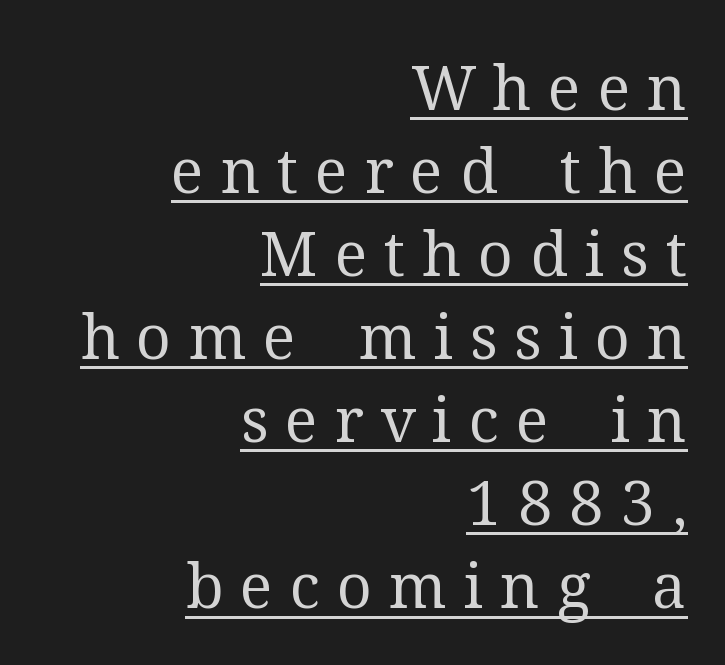
The image shows 62 px regular-weight serif type, upright; set right-aligned, normal line spacing (1.34x), unusually wide letter spacing (+0.27 em), underlined; medium stroke contrast and a medium x-height.
